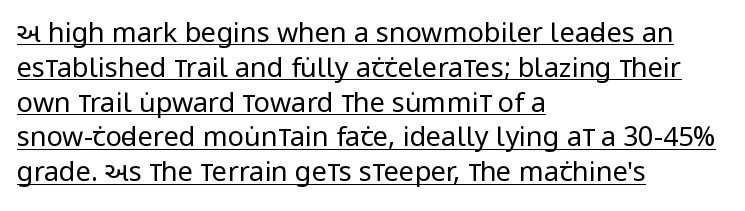
{"italic": "no", "bold": "no", "underline": "yes", "align": "left", "line_spacing": "normal", "line_spacing_ratio": 1.29, "letter_spacing": "normal", "letter_spacing_em": 0.0, "glyph_px": 27}
